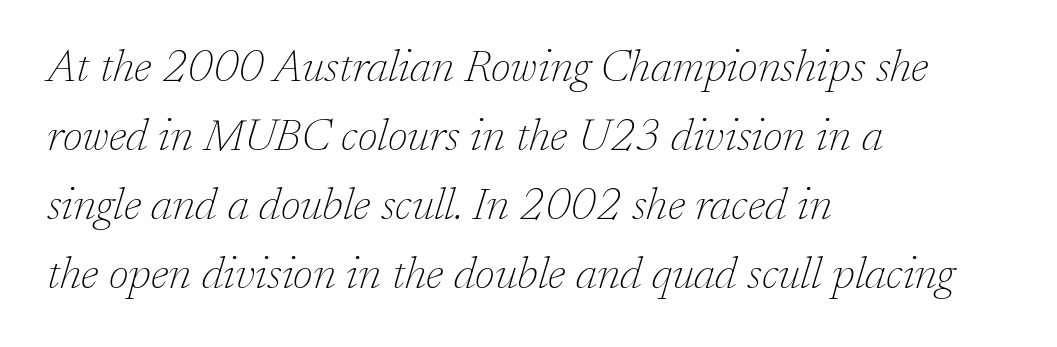
Q: Is the text bold? A: No.
Q: Is the text italic (slanted)? A: Yes, it leans right by about 17 degrees.
Q: Is the typeface a serif or a sans-serif typeface? A: Serif.
Q: Is the text underlined? A: No.
Q: How is the paragraph aligned? A: Left-aligned.
Q: Is the spacing between letters normal or unusually wide? A: Normal.
Q: Is the spacing between lines tight, normal or loose? A: Normal.
Q: Width (condensed, normal, or wide)? A: Normal.
Q: Stroke contrast? A: Low.
Q: x-height? A: Medium.
Q: Monospaced? A: No.
